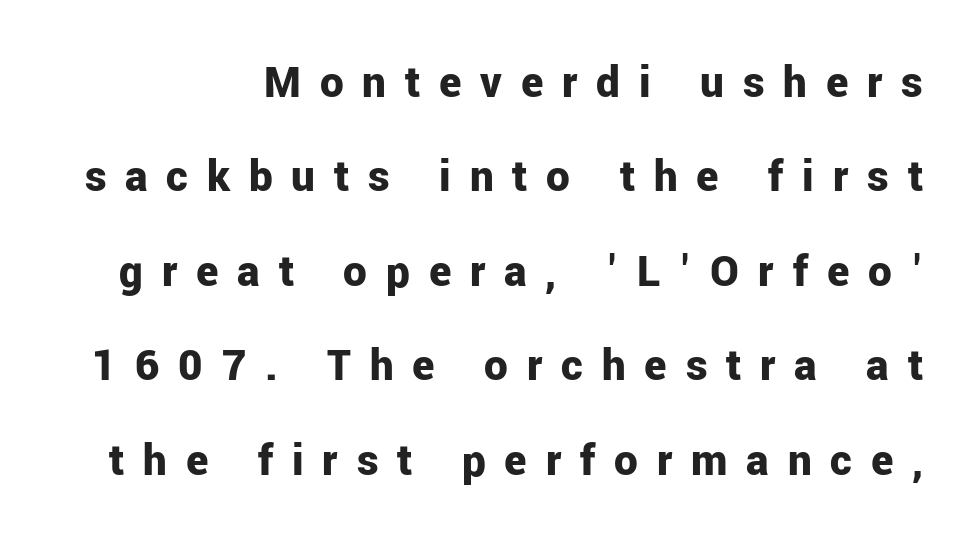
{"serif": "no", "italic": "no", "bold": "yes", "weight": "bold", "width": "normal", "stroke_contrast": "low", "x_height": "medium", "monospaced": "no", "underline": "no", "line_spacing": "loose", "line_spacing_ratio": 2.01, "letter_spacing": "wide", "letter_spacing_em": 0.4, "glyph_px": 47}
